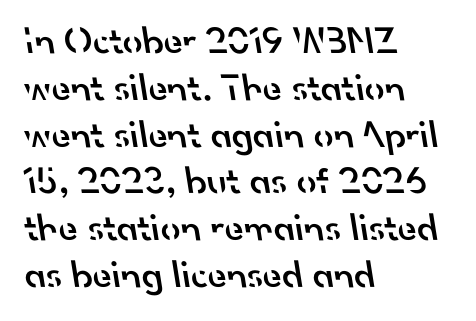
The image shows 39 px semibold sans-serif type; set left-aligned, line spacing 1.2x, normal letter spacing, not underlined; low stroke contrast and a small x-height.
